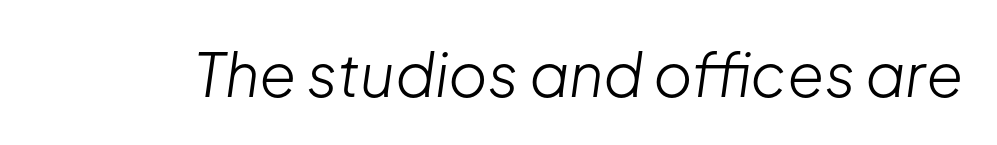
A typesetter would call this proportional, since set widths differ per character. The typesetting does not lean heavy: it is not bold. Quick note: underline off. The lettering tilts uniformly, giving the passage an italic look. Here the glyphs are tracked normally, forming tight word shapes.
